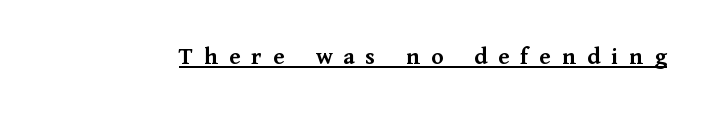
Unlike italic type, these characters show no tilt at all. Glyph-to-glyph distance is far greater than everyday printed text. In terms of weight, the rendering is a true, heavy bold. Notice how a bar underscores the lettering throughout.
